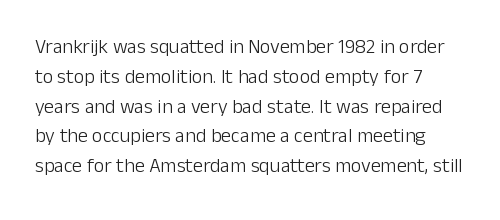
Q: Is the text bold? A: No.
Q: Is the text italic (slanted)? A: No, it is upright.
Q: Is the text underlined? A: No.
Q: How is the paragraph aligned? A: Left-aligned.
Q: Is the spacing between letters normal or unusually wide? A: Normal.
Q: Is the spacing between lines tight, normal or loose? A: Normal.
